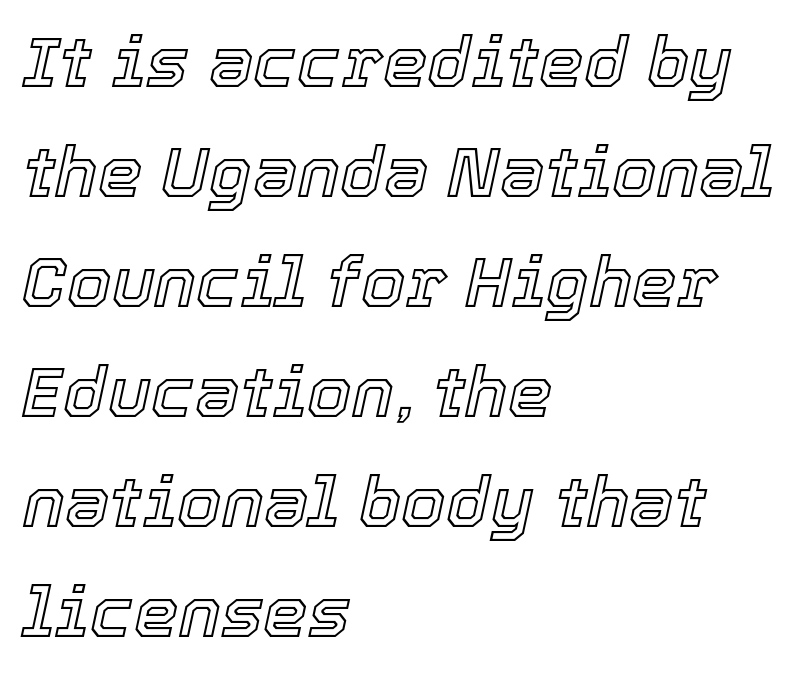
Each word holds together tightly as a unit, with standard inter-letter gaps. The rendering uses natural spacing where letterforms have individual widths. The setting favours the left margin, as ordinary paragraphs usually do. No word sits above an underline. Successive baselines arrive at the customary interval. The rendering applies a slant to the glyphs.
